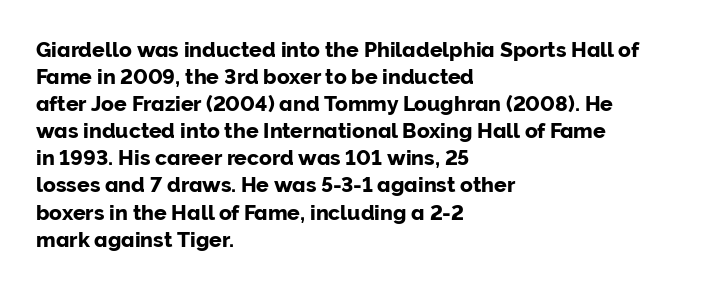
{"italic": "no", "underline": "no", "align": "left", "line_spacing": "normal", "line_spacing_ratio": 1.29, "letter_spacing": "normal", "letter_spacing_em": 0.0, "glyph_px": 21}
